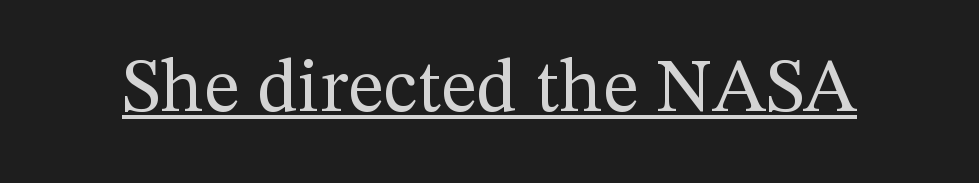
{"serif": "yes", "italic": "no", "bold": "no", "weight": "regular", "width": "normal", "stroke_contrast": "medium", "x_height": "medium", "monospaced": "no", "underline": "yes", "letter_spacing": "normal", "letter_spacing_em": 0.0, "glyph_px": 76}
